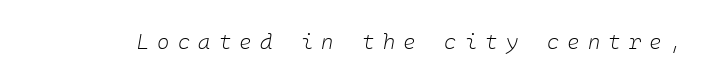
The image shows 21 px text type, italic (leaning right); set unusually wide letter spacing (+0.39 em), not underlined.
